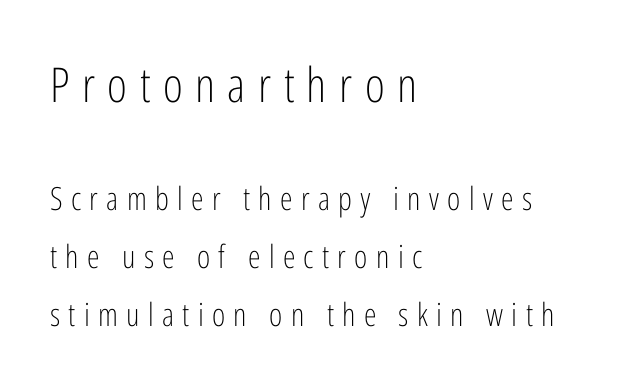
The passage shown is typed in a proportional face where columns would drift. The lettering holds an erect, upright posture throughout. The designer went with a sans here, leaving each stem footless. The passage shown begins with its larger block and ends with its smaller one. The strokes carry an ordinary text weight at most.
